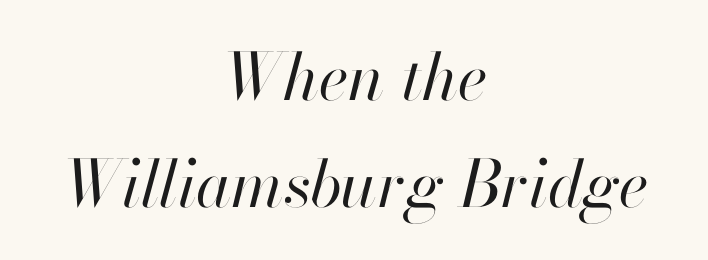
{"italic": "yes", "lean": "right", "slant_degrees": 13, "bold": "no", "weight": "regular", "width": "normal", "stroke_contrast": "high", "x_height": "small", "monospaced": "no", "underline": "no", "align": "center", "line_spacing": "normal", "line_spacing_ratio": 1.65, "letter_spacing": "normal", "letter_spacing_em": 0.0, "glyph_px": 65}
